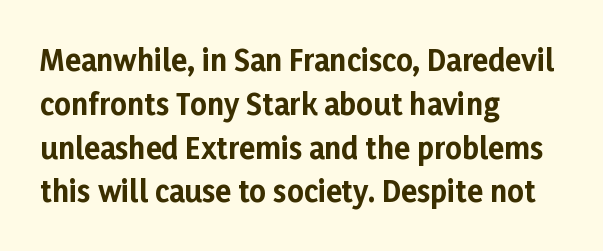
Q: Is the text bold? A: Yes.
Q: Is the text italic (slanted)? A: No, it is upright.
Q: Is the typeface a serif or a sans-serif typeface? A: Sans-serif.
Q: Is the text underlined? A: No.
Q: How is the paragraph aligned? A: Left-aligned.
Q: Is the spacing between letters normal or unusually wide? A: Normal.
Q: Is the spacing between lines tight, normal or loose? A: Normal.
Q: Width (condensed, normal, or wide)? A: Normal.
Q: Stroke contrast? A: Low.
Q: x-height? A: Medium.
Q: Monospaced? A: No.
